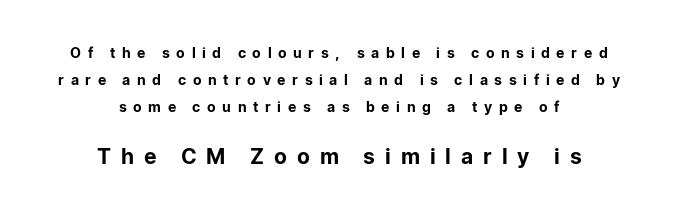
The image shows 21 px text type, upright; set centered, loose line spacing (1.94x), unusually wide letter spacing (+0.47 em), not underlined; the second (bottom) block is 1.5x larger.
